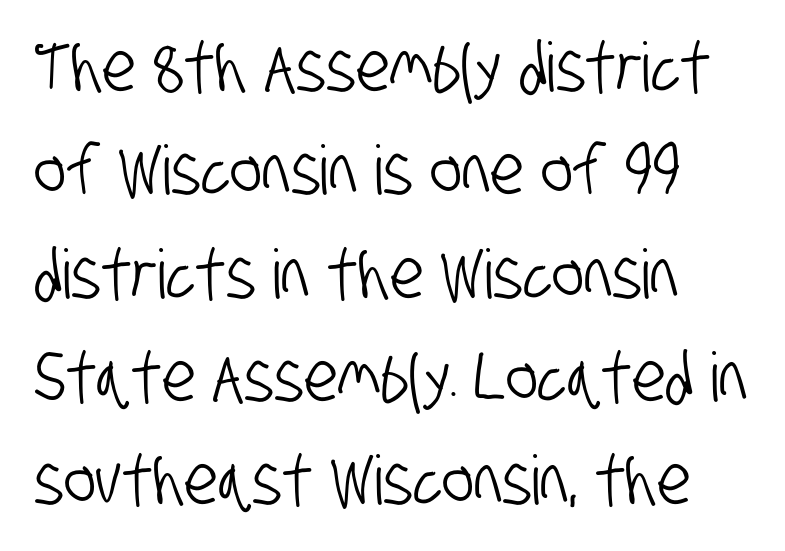
The type is set solid horizontally, with unmodified tracking. Caption: multi-line text, flush left, ragged right. This is sans-serif lettering, the kind often seen on screens and signage. Quick note: underline off. Summary of vertical rhythm: regular, with standard interline spacing.
